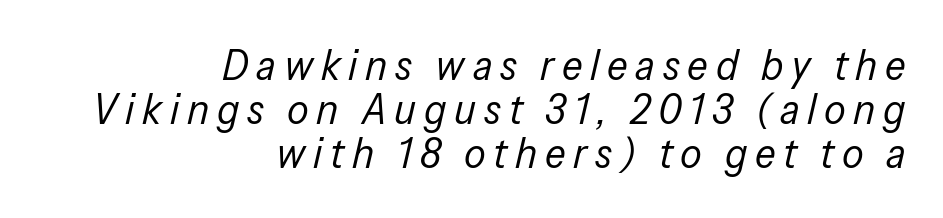
{"italic": "yes", "lean": "right", "slant_degrees": 13, "bold": "no", "weight": "regular", "width": "condensed", "stroke_contrast": "low", "x_height": "medium", "monospaced": "no", "underline": "no", "align": "right", "line_spacing": "tight", "line_spacing_ratio": 1.02, "glyph_px": 43}
